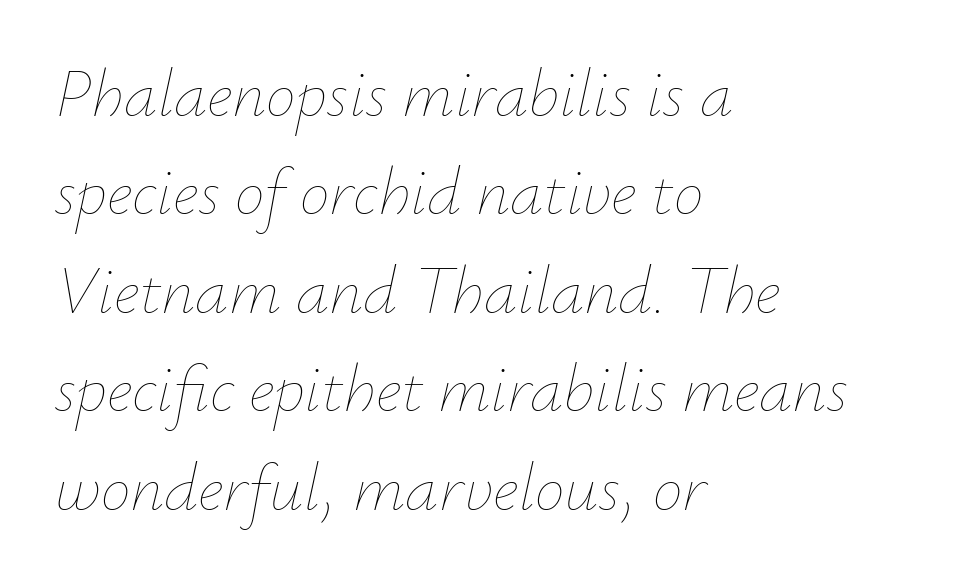
{"italic": "yes", "lean": "right", "slant_degrees": 12, "bold": "no", "weight": "thin", "width": "normal", "stroke_contrast": "low", "x_height": "small", "monospaced": "no", "underline": "no", "align": "left", "line_spacing": "normal", "line_spacing_ratio": 1.47, "letter_spacing": "normal", "letter_spacing_em": 0.0, "glyph_px": 67}
